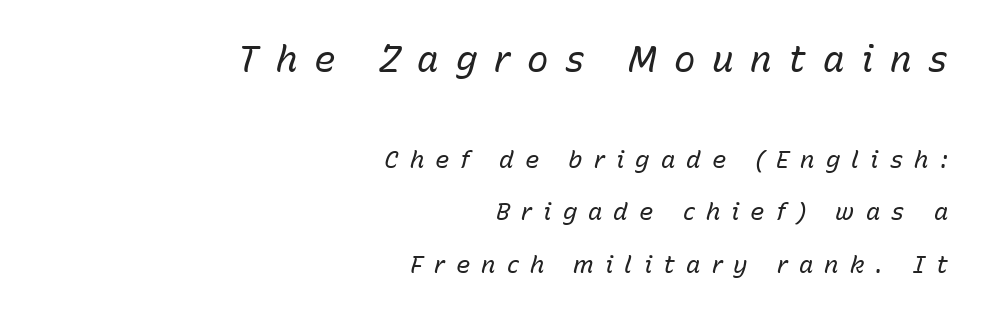
{"italic": "yes", "lean": "right", "slant_degrees": 15, "bold": "no", "weight": "regular", "width": "normal", "stroke_contrast": "low", "x_height": "medium", "monospaced": "no", "underline": "no", "align": "right", "line_spacing": "loose", "line_spacing_ratio": 2.19, "letter_spacing": "wide", "letter_spacing_em": 0.46, "larger_block": "first", "size_ratio": 1.5, "glyph_px": 36}
